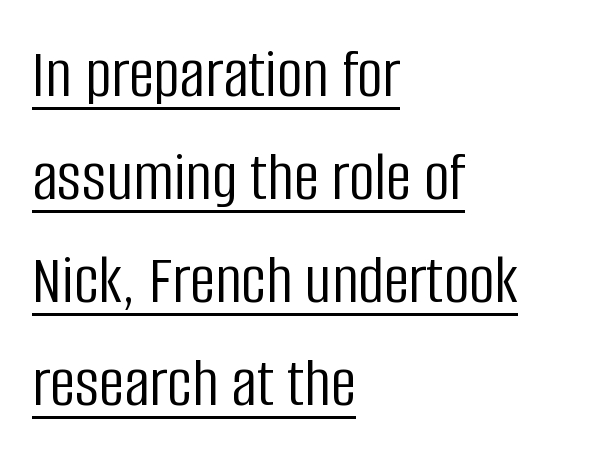
Q: Is the text bold? A: No.
Q: Is the text italic (slanted)? A: No, it is upright.
Q: Is the typeface a serif or a sans-serif typeface? A: Sans-serif.
Q: Is the text underlined? A: Yes.
Q: How is the paragraph aligned? A: Left-aligned.
Q: Is the spacing between letters normal or unusually wide? A: Normal.
Q: Is the spacing between lines tight, normal or loose? A: Normal.
Q: Width (condensed, normal, or wide)? A: Condensed.
Q: Stroke contrast? A: Low.
Q: x-height? A: Large.
Q: Monospaced? A: No.
